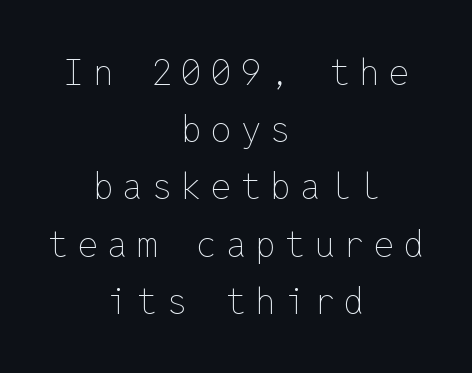
The letterforms sit at book weight or below. A typesetter would call this leading conventional body-copy spacing. The type is letterspaced generously, with wide tracking. Both edges are ragged and mirror each other, which tells us the setting is centered. No word sits above an underline.
